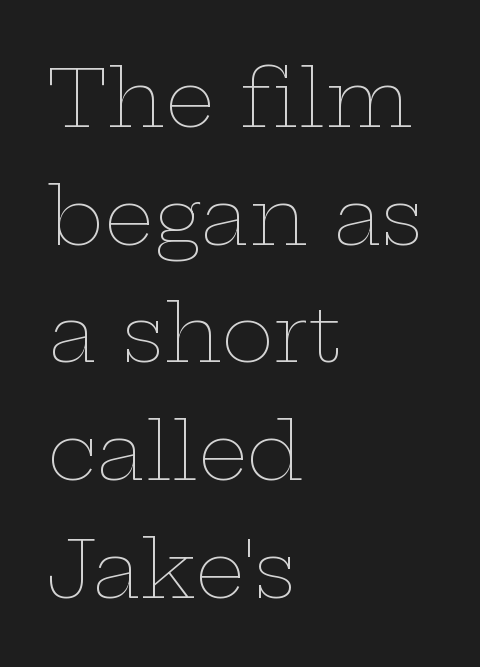
{"italic": "no", "bold": "no", "weight": "thin", "width": "wide", "stroke_contrast": "low", "x_height": "medium", "monospaced": "no", "underline": "no", "align": "left", "line_spacing": "normal", "line_spacing_ratio": 1.49, "letter_spacing": "normal", "letter_spacing_em": 0.0, "glyph_px": 79}
